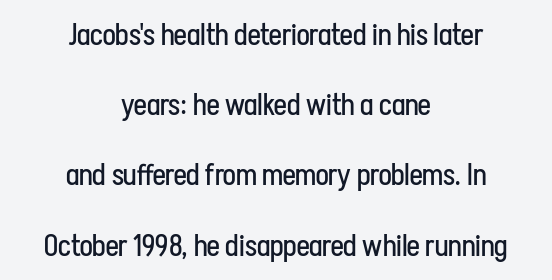
The image shows 30 px regular-weight, condensed sans-serif type, upright; set centered, loose line spacing (2.34x), normal letter spacing, not underlined; low stroke contrast and a medium x-height.
